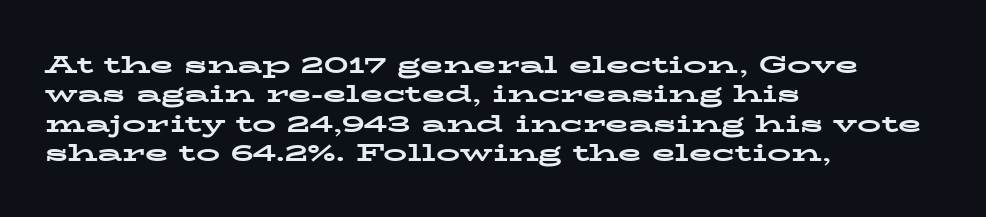
{"italic": "no", "bold": "yes", "underline": "no", "align": "left", "line_spacing_ratio": 1.22, "letter_spacing": "normal", "letter_spacing_em": 0.0, "glyph_px": 24}
